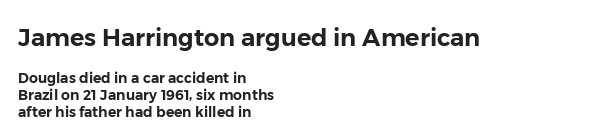
The image shows 24 px text type, upright; set left-aligned, line spacing 1.23x, normal letter spacing, not underlined; the first (top) block is 1.71x larger.
